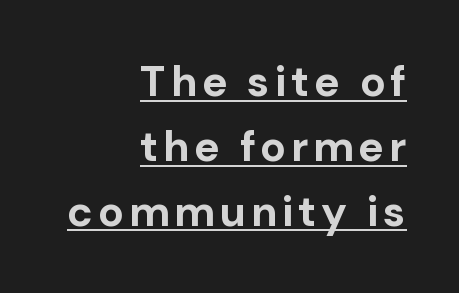
{"serif": "no", "italic": "no", "bold": "yes", "weight": "bold", "width": "normal", "stroke_contrast": "low", "x_height": "medium", "monospaced": "no", "underline": "yes", "align": "right", "line_spacing": "normal", "line_spacing_ratio": 1.51, "glyph_px": 43}
